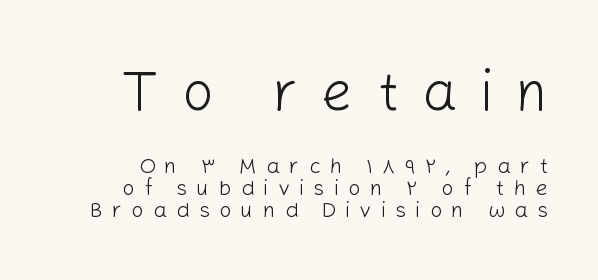
Q: Is the text bold? A: No.
Q: Is the text italic (slanted)? A: No, it is upright.
Q: Is the typeface a serif or a sans-serif typeface? A: Sans-serif.
Q: Is the text underlined? A: No.
Q: Is the spacing between letters normal or unusually wide? A: Unusually wide.
Q: Is the spacing between lines tight, normal or loose? A: Tight.
Q: Which block of text is set in a larger size, the first (top) or the second (bottom)? A: The first (top) one.
Q: Width (condensed, normal, or wide)? A: Normal.
Q: Stroke contrast? A: Low.
Q: x-height? A: Medium.
Q: Monospaced? A: No.
